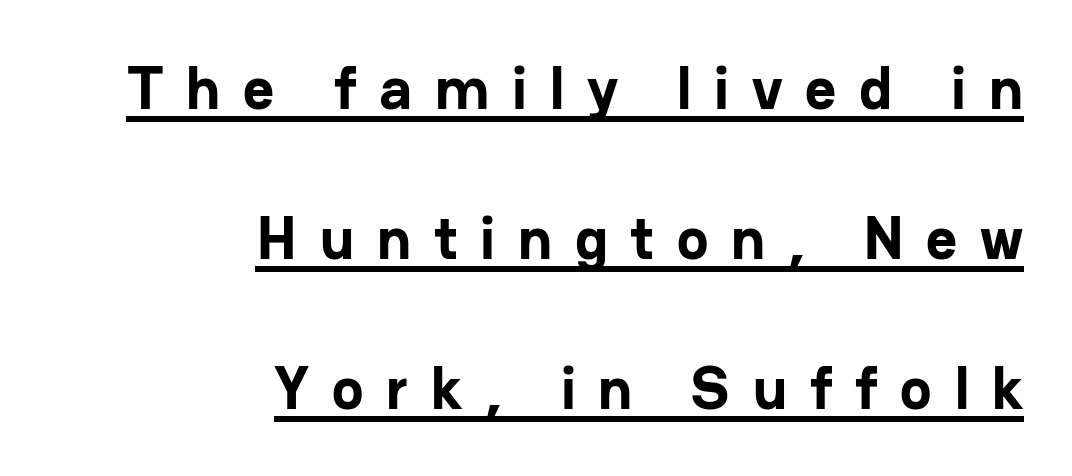
The image shows 60 px bold sans-serif type, upright; set right-aligned, loose line spacing (2.5x), unusually wide letter spacing (+0.38 em), underlined; low stroke contrast and a medium x-height.
